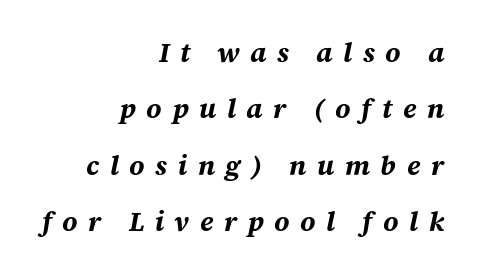
Q: Is the text bold? A: Yes.
Q: Is the text italic (slanted)? A: Yes, it leans right by about 12 degrees.
Q: Is the text underlined? A: No.
Q: How is the paragraph aligned? A: Right-aligned.
Q: Is the spacing between letters normal or unusually wide? A: Unusually wide.
Q: Is the spacing between lines tight, normal or loose? A: Loose.
